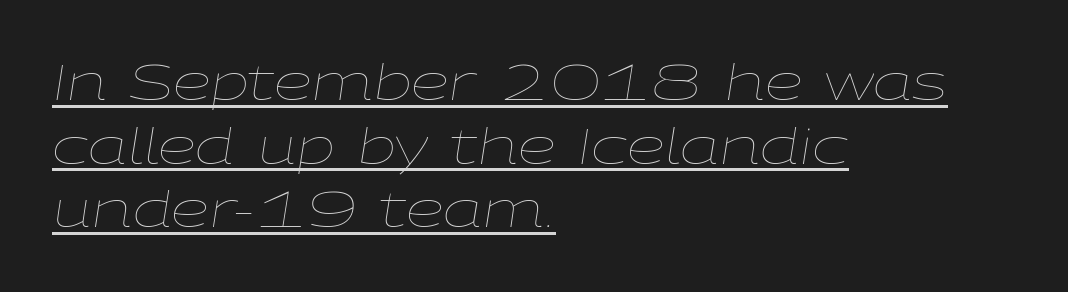
Stem width sits at or under what a default text font uses. Each letter keeps its own natural width here, so spacing adapts to shape. The designer left line spacing at the default. Does the copy run flush right? No — it runs flush left. A continuous stroke trails under the words, as in a hyperlink. The passage shown has conventional tracking throughout.
